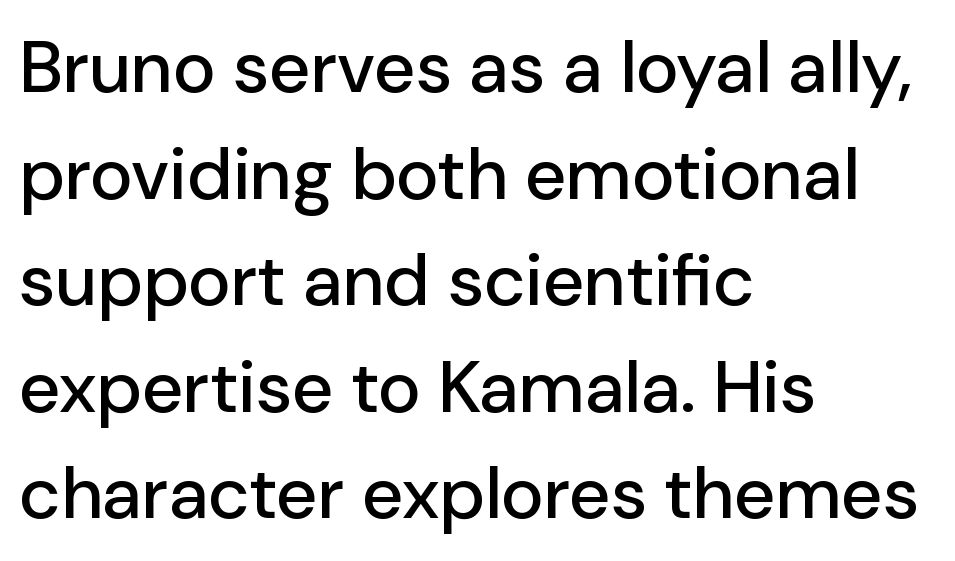
{"serif": "no", "italic": "no", "width": "normal", "stroke_contrast": "low", "x_height": "medium", "monospaced": "no", "underline": "no", "align": "left", "line_spacing": "normal", "line_spacing_ratio": 1.46, "letter_spacing": "normal", "letter_spacing_em": 0.0, "glyph_px": 73}
